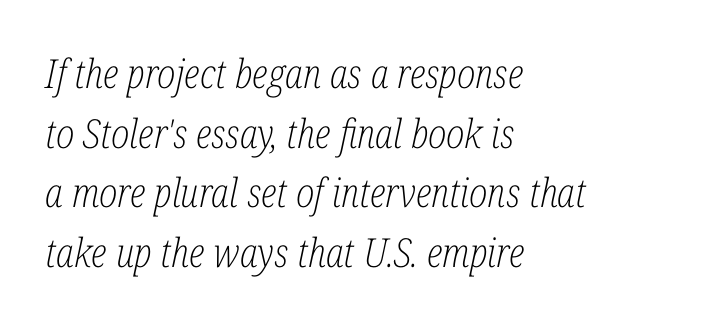
Q: Is the text bold? A: No.
Q: Is the text italic (slanted)? A: Yes, it leans right by about 12 degrees.
Q: Is the typeface a serif or a sans-serif typeface? A: Serif.
Q: Is the text underlined? A: No.
Q: How is the paragraph aligned? A: Left-aligned.
Q: Is the spacing between letters normal or unusually wide? A: Normal.
Q: Is the spacing between lines tight, normal or loose? A: Normal.
Q: Width (condensed, normal, or wide)? A: Condensed.
Q: Stroke contrast? A: Low.
Q: x-height? A: Medium.
Q: Monospaced? A: No.
